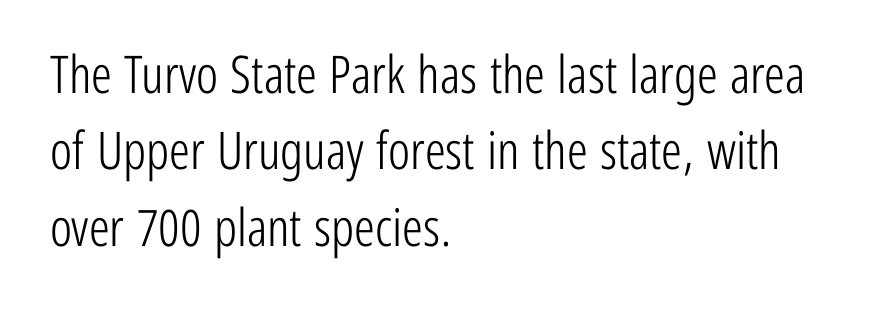
Q: Is the text bold? A: No.
Q: Is the text italic (slanted)? A: No, it is upright.
Q: Is the typeface a serif or a sans-serif typeface? A: Sans-serif.
Q: Is the text underlined? A: No.
Q: How is the paragraph aligned? A: Left-aligned.
Q: Is the spacing between letters normal or unusually wide? A: Normal.
Q: Is the spacing between lines tight, normal or loose? A: Normal.
Q: Width (condensed, normal, or wide)? A: Condensed.
Q: Stroke contrast? A: Low.
Q: x-height? A: Medium.
Q: Monospaced? A: No.
